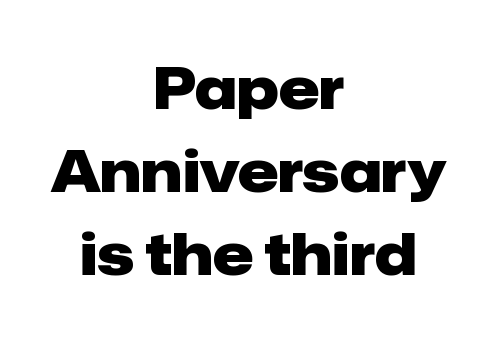
The image shows 57 px heavy sans-serif type, upright; set centered, normal line spacing (1.46x), normal letter spacing, not underlined; low stroke contrast and a medium x-height.
